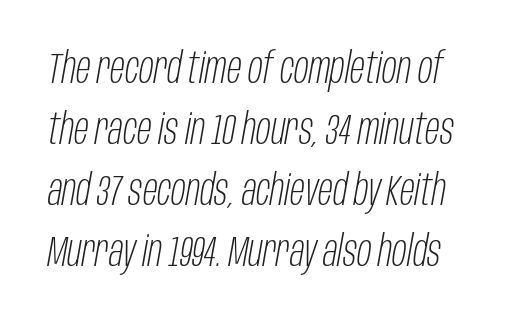
{"italic": "yes", "lean": "right", "slant_degrees": 10, "bold": "no", "weight": "light", "width": "condensed", "stroke_contrast": "low", "x_height": "large", "monospaced": "no", "underline": "no", "line_spacing": "normal", "line_spacing_ratio": 1.42, "letter_spacing": "normal", "letter_spacing_em": 0.0, "glyph_px": 43}
